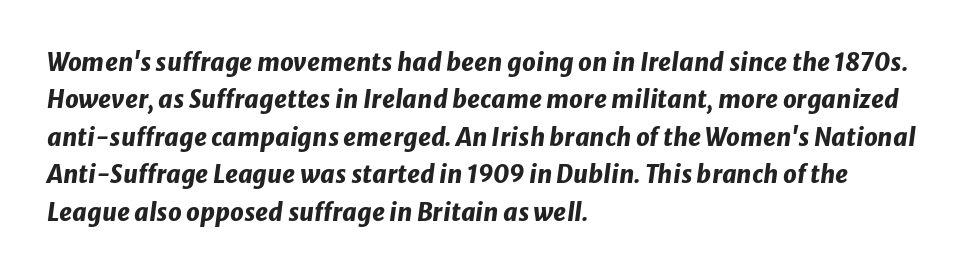
Designer's note — italics engaged. Compared with typical body copy, the letter spacing here is the same. The font is running at its bold setting. Vertically, the passage feels balanced, rows spaced as you'd expect. Check the space under the baseline: it is left empty. A classic flush-left, rag-right setting is used for this passage.
